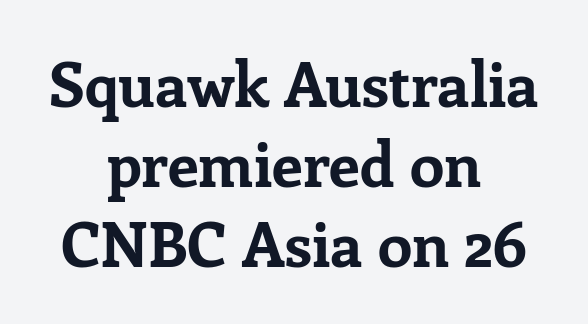
The image shows 62 px bold serif type, upright; set centered, normal line spacing (1.29x), normal letter spacing, not underlined; low stroke contrast and a medium x-height.
